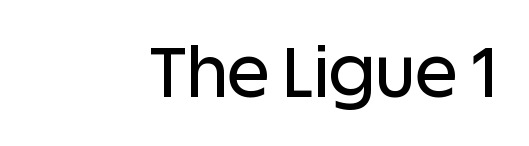
The image shows 70 px sans-serif type, upright; set right-aligned, normal letter spacing, not underlined; low stroke contrast and a large x-height.
